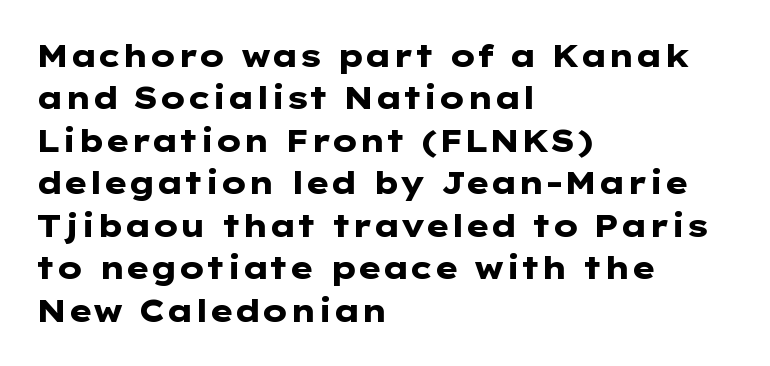
The image shows 31 px heavy, wide sans-serif type, upright; set left-aligned, normal line spacing (1.37x), normal letter spacing, not underlined; low stroke contrast and a medium x-height.
